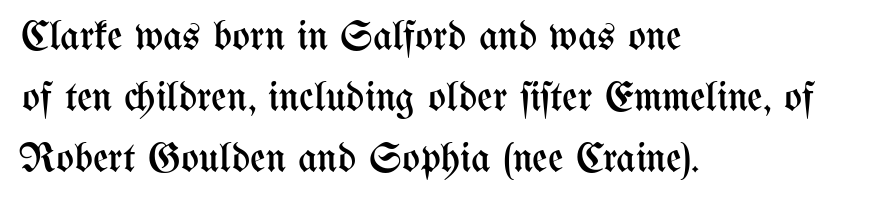
{"italic": "no", "bold": "no", "weight": "regular", "width": "condensed", "stroke_contrast": "medium", "x_height": "medium", "monospaced": "no", "underline": "no", "align": "left", "line_spacing": "normal", "line_spacing_ratio": 1.45, "letter_spacing": "normal", "letter_spacing_em": 0.0, "glyph_px": 42}
